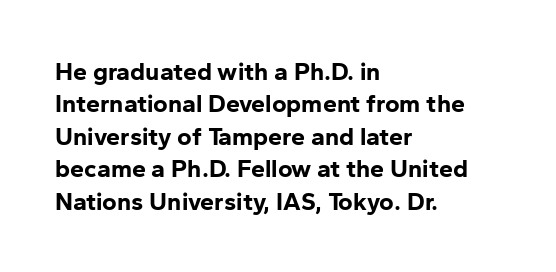
The image shows 25 px bold type, upright; set left-aligned, normal line spacing (1.3x), normal letter spacing, not underlined.
